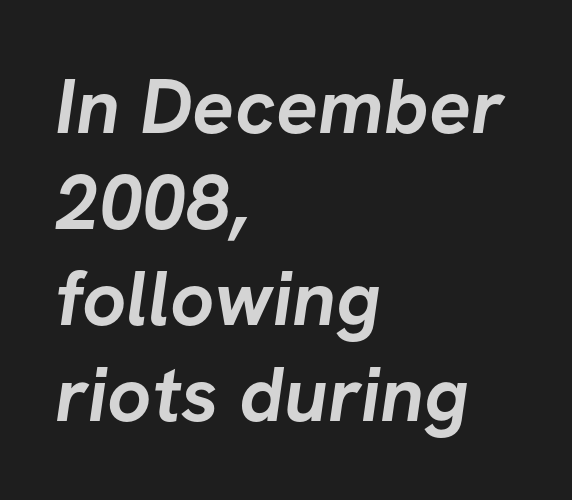
Q: Is the text bold? A: Yes.
Q: Is the typeface a serif or a sans-serif typeface? A: Sans-serif.
Q: Is the text underlined? A: No.
Q: How is the paragraph aligned? A: Left-aligned.
Q: Is the spacing between letters normal or unusually wide? A: Normal.
Q: Width (condensed, normal, or wide)? A: Normal.
Q: Stroke contrast? A: Low.
Q: x-height? A: Medium.
Q: Monospaced? A: No.
